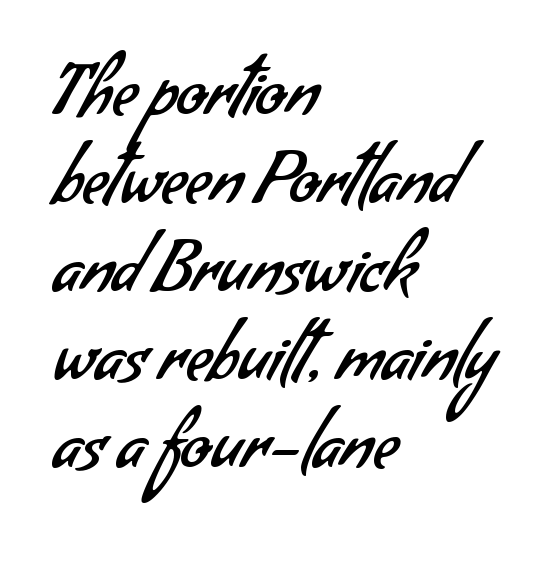
Is the block centered? No — it sits flush against the left margin. Is the letter spacing exaggerated? No — it looks like the ordinary default. Unbolded letterforms with no extra heft. Proportional: the letters do not fall into vertical columns.
